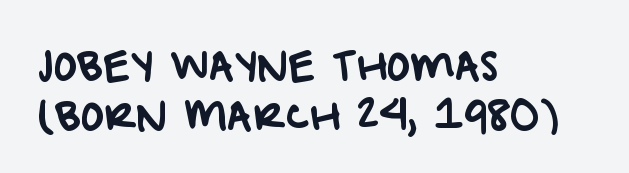
This sample keeps an unexceptional amount of space between lines. Any mark beneath the type? The region is blank. The font family rendered here belongs to the sans-serif group. Casual observation: everything's shoved over to the left.
